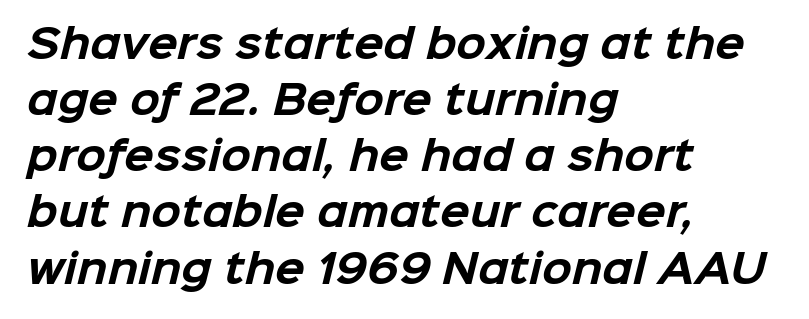
No feet cap the strokes, marking this as sans-serif type. You could not count columns in this text — the font is proportionally spaced. These lines stack with their left ends in a neat column. Students, note that the glyphs here touch the page at normal intervals. What's the leading like? Ordinary, nothing unusual. The baseline area is clear.
